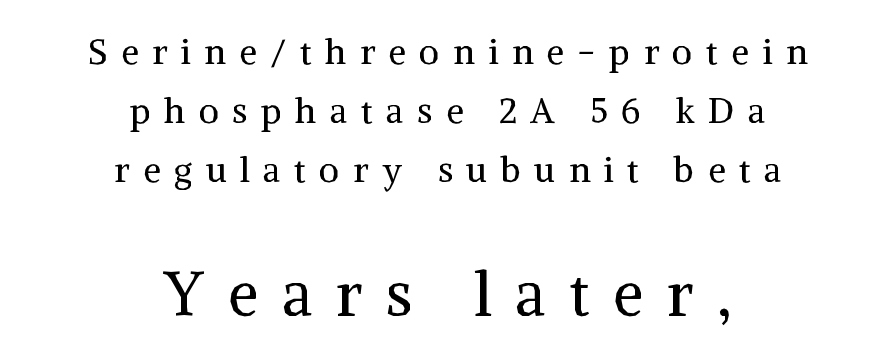
Do the letters lean? They stand straight. No letter is thick-stroked: the sample isn't bold. Interline gaps are of average width in this sample. Is this a sans? No — the strokes have serifs.
